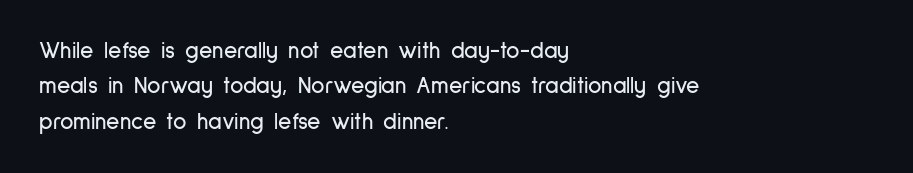
{"italic": "no", "underline": "no", "align": "left", "line_spacing": "normal", "line_spacing_ratio": 1.54, "letter_spacing": "normal", "letter_spacing_em": 0.0, "glyph_px": 23}
